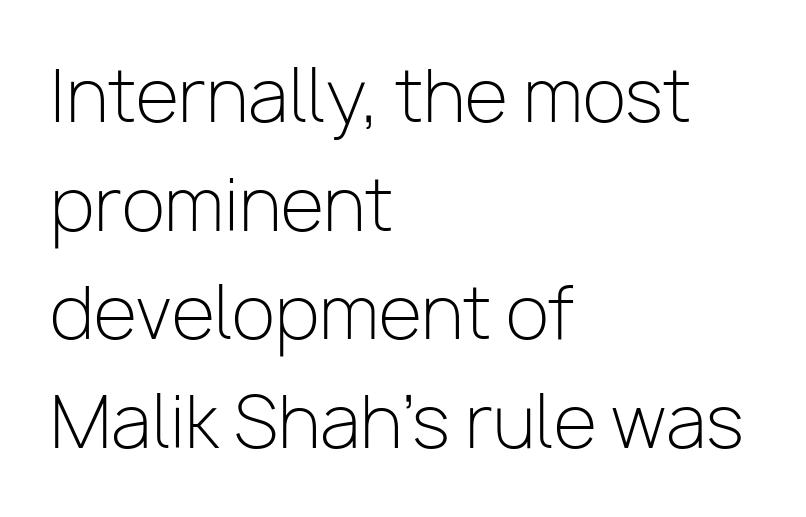
Vertical stems look standard width or narrower in stroke. The zone under the glyphs is completely vacant. Varying glyph widths throughout — classic text-font behaviour. Vertical strokes here are truly vertical.
